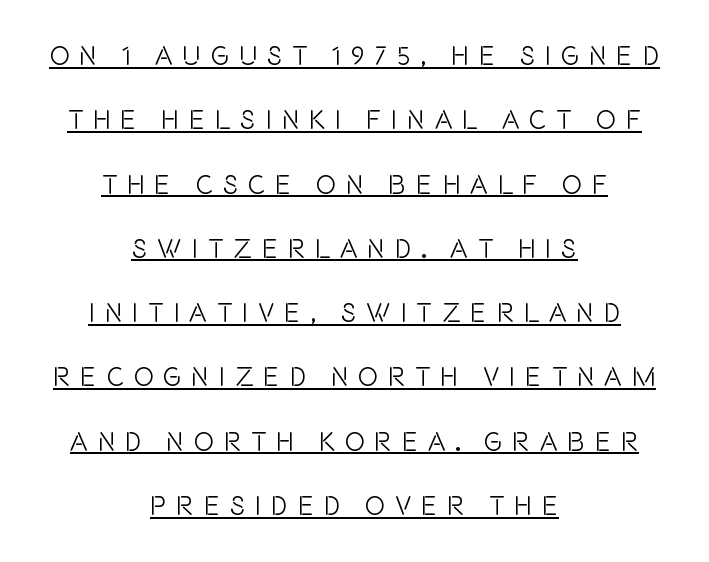
Q: Is the text italic (slanted)? A: No, it is upright.
Q: Is the text underlined? A: Yes.
Q: How is the paragraph aligned? A: Centered.
Q: Is the spacing between letters normal or unusually wide? A: Unusually wide.
Q: Is the spacing between lines tight, normal or loose? A: Loose.
